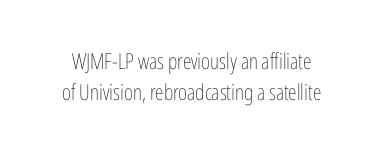
The image shows 22 px text type, upright; set normal line spacing (1.42x), normal letter spacing, not underlined.
